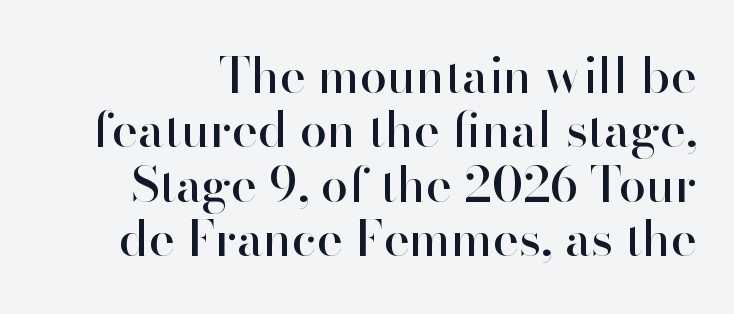
Q: Is the text italic (slanted)? A: No, it is upright.
Q: Is the typeface a serif or a sans-serif typeface? A: Sans-serif.
Q: Is the text underlined? A: No.
Q: Is the spacing between letters normal or unusually wide? A: Normal.
Q: Is the spacing between lines tight, normal or loose? A: Tight.
Q: Width (condensed, normal, or wide)? A: Normal.
Q: Stroke contrast? A: High.
Q: x-height? A: Small.
Q: Monospaced? A: No.
